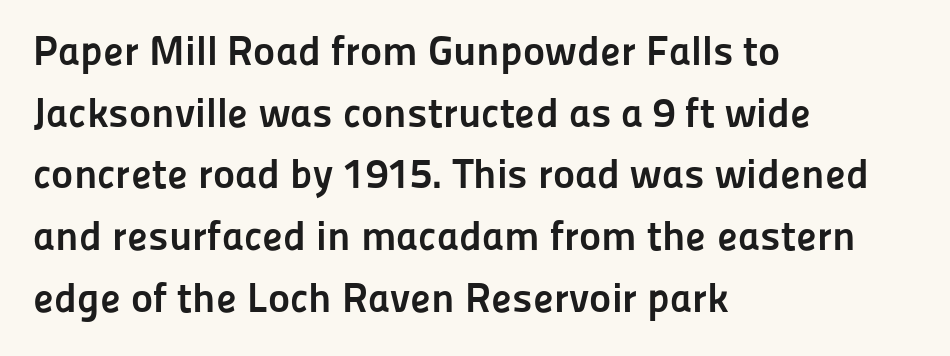
Q: Is the text bold? A: Yes.
Q: Is the text italic (slanted)? A: No, it is upright.
Q: Is the typeface a serif or a sans-serif typeface? A: Sans-serif.
Q: Is the text underlined? A: No.
Q: How is the paragraph aligned? A: Left-aligned.
Q: Is the spacing between letters normal or unusually wide? A: Normal.
Q: Is the spacing between lines tight, normal or loose? A: Normal.
Q: Width (condensed, normal, or wide)? A: Normal.
Q: Stroke contrast? A: Low.
Q: x-height? A: Medium.
Q: Monospaced? A: No.
